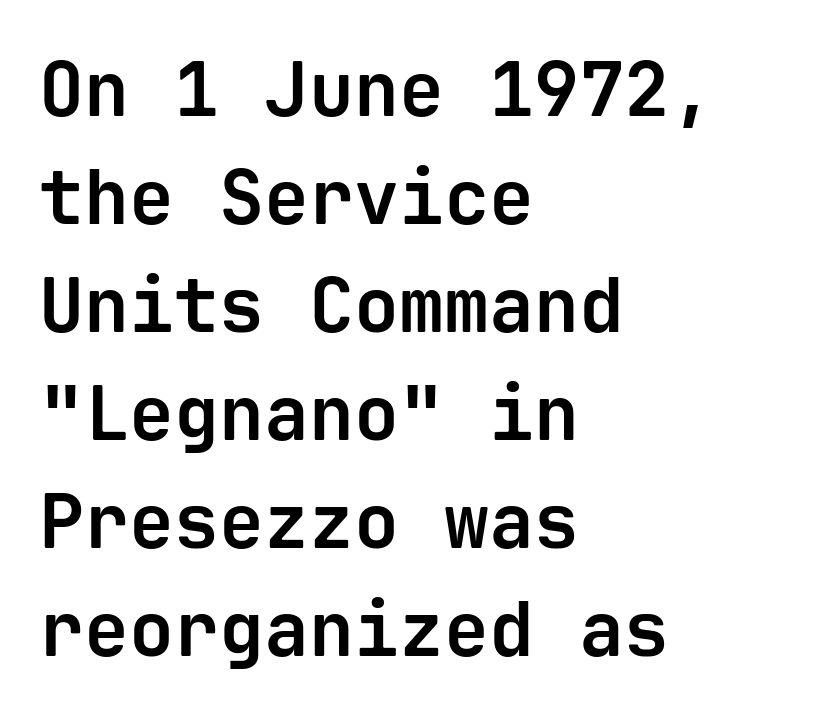
Q: Is the text bold? A: Yes.
Q: Is the text italic (slanted)? A: No, it is upright.
Q: Is the typeface a serif or a sans-serif typeface? A: Sans-serif.
Q: Is the text underlined? A: No.
Q: How is the paragraph aligned? A: Left-aligned.
Q: Is the spacing between letters normal or unusually wide? A: Normal.
Q: Is the spacing between lines tight, normal or loose? A: Normal.
Q: Width (condensed, normal, or wide)? A: Normal.
Q: Stroke contrast? A: Low.
Q: x-height? A: Medium.
Q: Monospaced? A: Yes.
